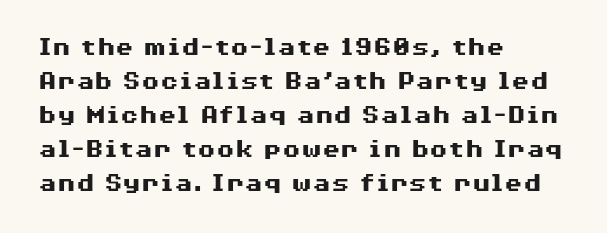
The image shows 27 px bold type, upright; set left-aligned, normal line spacing (1.26x), normal letter spacing, not underlined.
